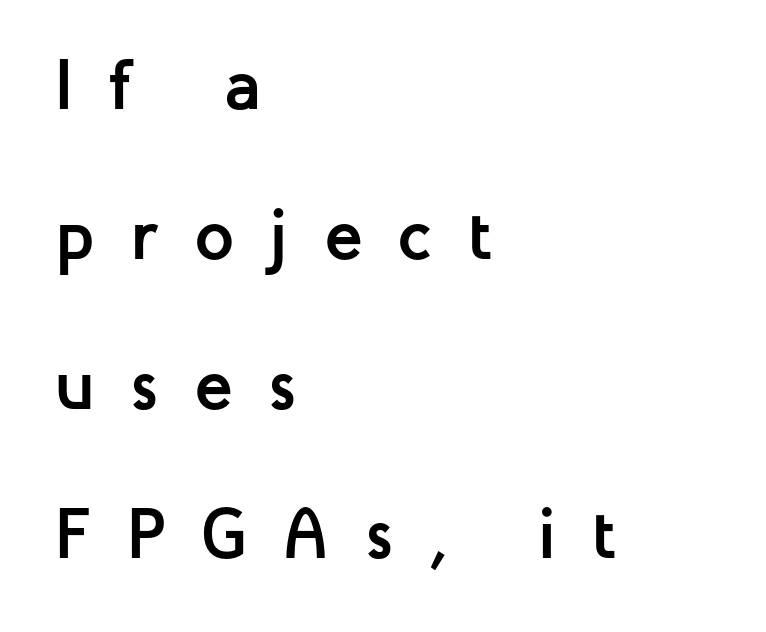
The image shows 71 px semibold sans-serif type, upright; set left-aligned, loose line spacing (2.11x), unusually wide letter spacing (+0.5 em), not underlined; low stroke contrast and a medium x-height.
